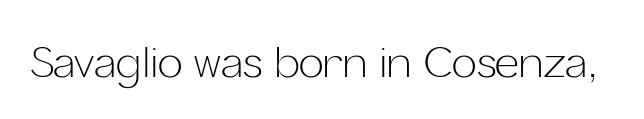
{"serif": "no", "italic": "no", "bold": "no", "weight": "light", "width": "normal", "stroke_contrast": "low", "x_height": "medium", "monospaced": "no", "underline": "no", "letter_spacing": "normal", "letter_spacing_em": 0.0, "glyph_px": 42}
